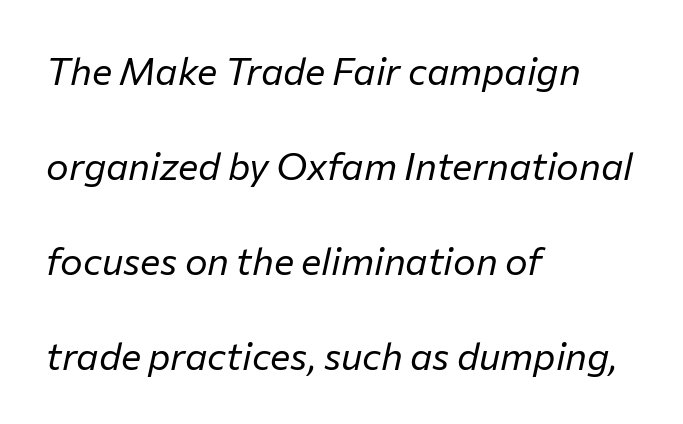
{"italic": "yes", "lean": "right", "slant_degrees": 12, "bold": "no", "weight": "regular", "width": "normal", "stroke_contrast": "low", "x_height": "medium", "monospaced": "no", "underline": "no", "align": "left", "line_spacing": "loose", "line_spacing_ratio": 2.5, "letter_spacing": "normal", "letter_spacing_em": 0.0, "glyph_px": 38}
